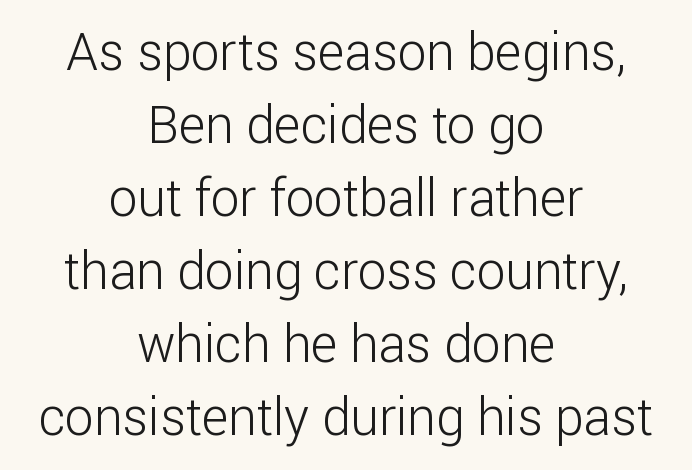
The image shows 51 px light sans-serif type, upright; set centered, normal line spacing (1.43x), normal letter spacing, not underlined; low stroke contrast and a medium x-height.
